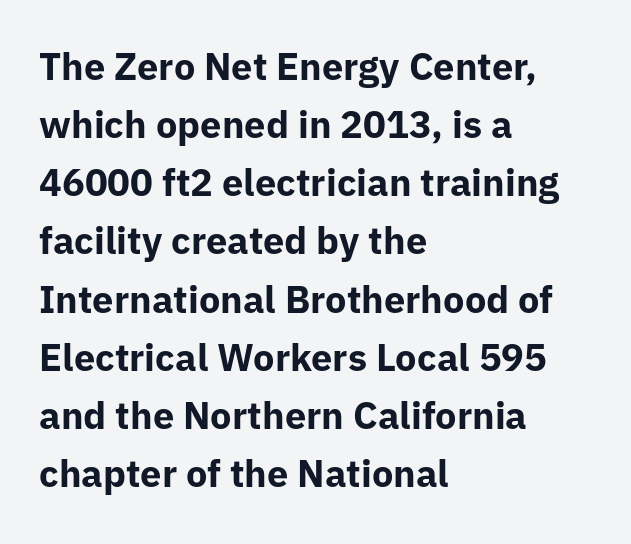
The image shows 38 px bold sans-serif type, upright; set left-aligned, normal line spacing (1.53x), normal letter spacing, not underlined; low stroke contrast and a medium x-height.
